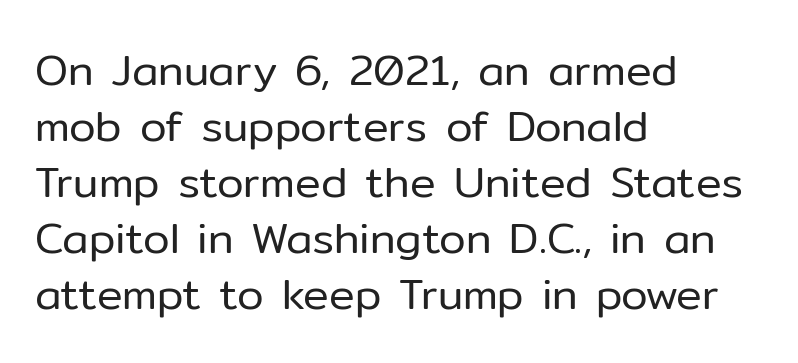
The image shows 43 px regular-weight sans-serif type, upright; set left-aligned, normal line spacing (1.3x), normal letter spacing, not underlined; low stroke contrast and a medium x-height.
